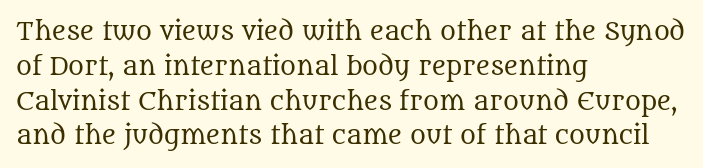
Summary of weight: not heavy and not bold. The passage shown stacks its lines at a standard gap. Upright lettering throughout. Tracking value appears to be zero — textbook default spacing.
